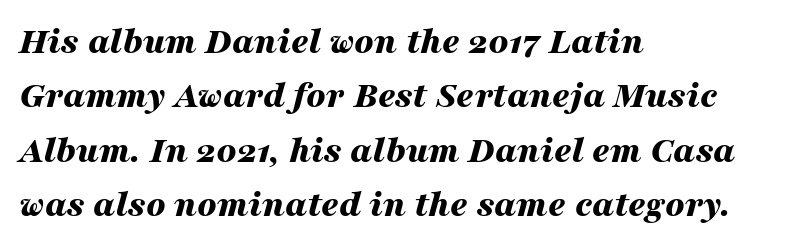
In terms of leading, this rendering sits right in the middle. Which margin do the lines hug? The left one — the right edge is uneven. Posture: slanted. Each row of text sits above clean, open space.
